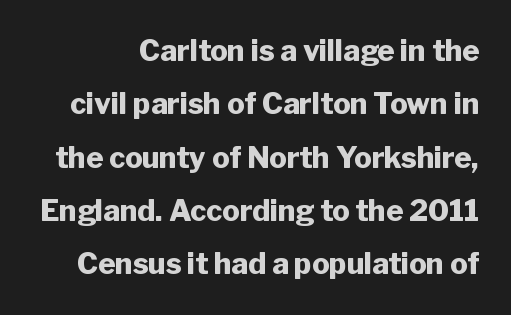
{"serif": "no", "italic": "no", "bold": "yes", "weight": "heavy", "width": "normal", "stroke_contrast": "low", "x_height": "medium", "monospaced": "no", "underline": "no", "line_spacing_ratio": 1.84, "letter_spacing": "normal", "letter_spacing_em": 0.0, "glyph_px": 29}
